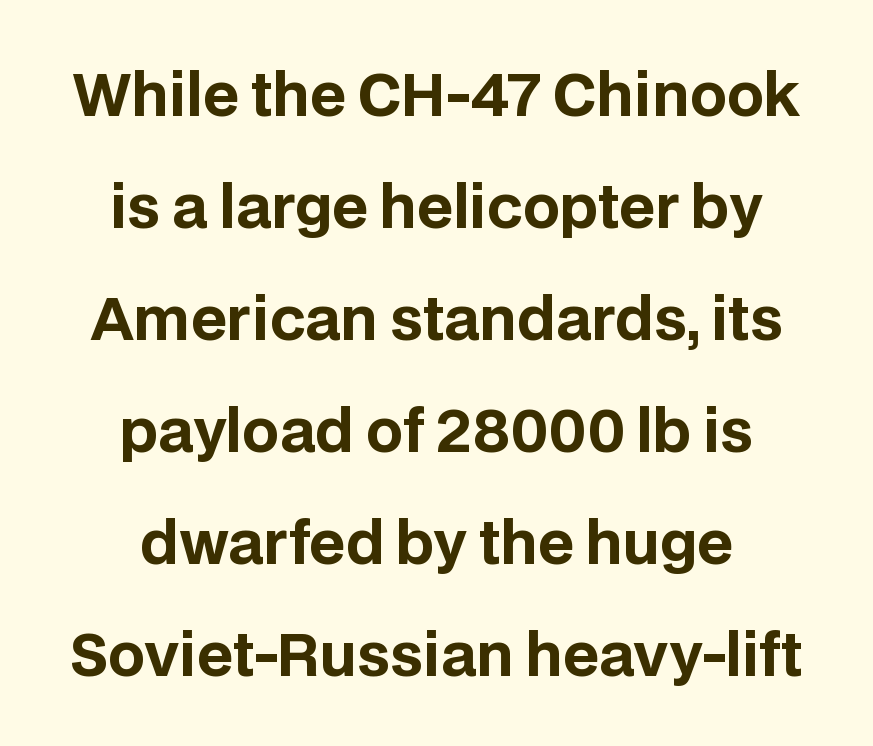
Q: Is the text bold? A: Yes.
Q: Is the text italic (slanted)? A: No, it is upright.
Q: Is the typeface a serif or a sans-serif typeface? A: Sans-serif.
Q: Is the text underlined? A: No.
Q: How is the paragraph aligned? A: Centered.
Q: Is the spacing between letters normal or unusually wide? A: Normal.
Q: Is the spacing between lines tight, normal or loose? A: Loose.
Q: Width (condensed, normal, or wide)? A: Normal.
Q: Stroke contrast? A: Low.
Q: x-height? A: Large.
Q: Monospaced? A: No.
